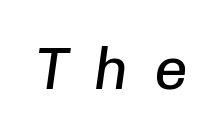
Q: Is the text bold? A: No.
Q: Is the text italic (slanted)? A: Yes, it leans right by about 8 degrees.
Q: Is the text underlined? A: No.
Q: Is the spacing between letters normal or unusually wide? A: Unusually wide.
Q: Width (condensed, normal, or wide)? A: Normal.
Q: Stroke contrast? A: Low.
Q: x-height? A: Medium.
Q: Monospaced? A: Yes.
